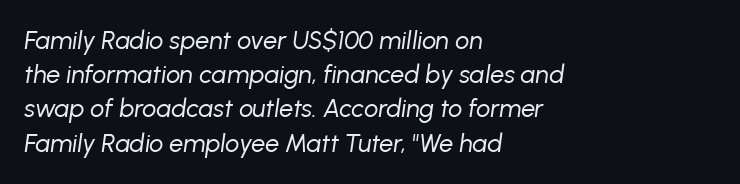
Q: Is the text bold? A: No.
Q: Is the text italic (slanted)? A: Yes, it leans right by about 8 degrees.
Q: Is the text underlined? A: No.
Q: How is the paragraph aligned? A: Left-aligned.
Q: Is the spacing between letters normal or unusually wide? A: Normal.
Q: Is the spacing between lines tight, normal or loose? A: Normal.
